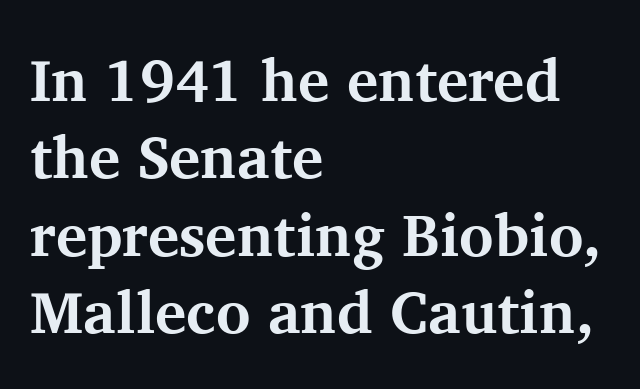
The image shows 59 px bold serif type, upright; set left-aligned, normal line spacing (1.31x), normal letter spacing, not underlined; medium stroke contrast and a medium x-height.
